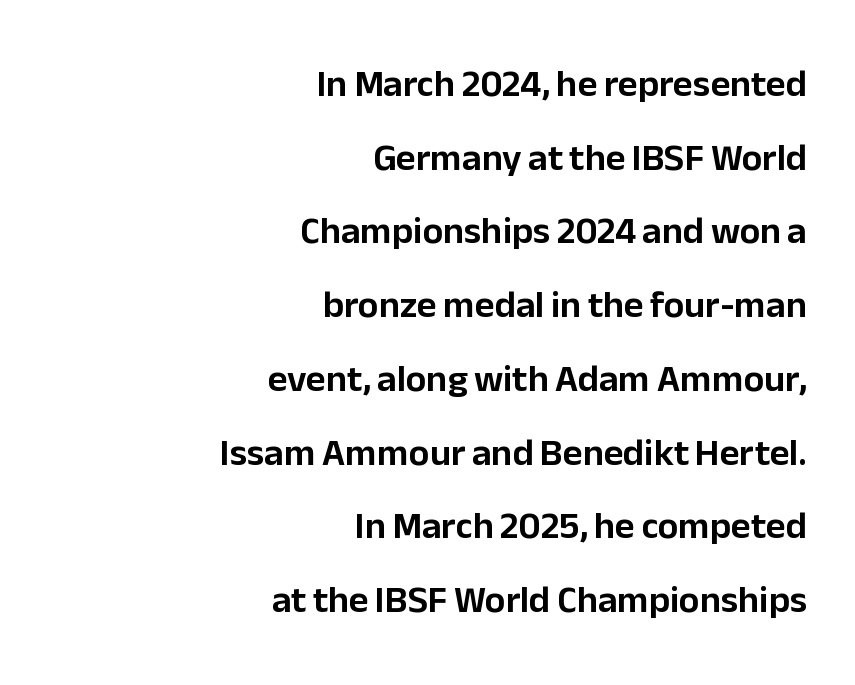
The image shows 38 px sans-serif type, upright; set right-aligned, loose line spacing (1.94x), normal letter spacing, not underlined; low stroke contrast and a medium x-height.
